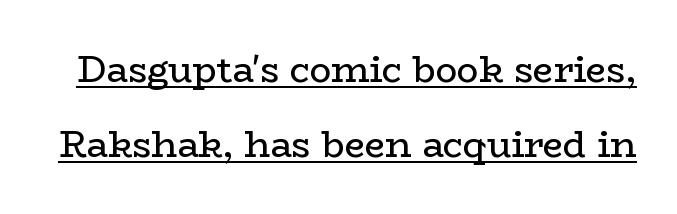
Q: Is the text bold? A: No.
Q: Is the text italic (slanted)? A: No, it is upright.
Q: Is the typeface a serif or a sans-serif typeface? A: Serif.
Q: Is the text underlined? A: Yes.
Q: Is the spacing between letters normal or unusually wide? A: Normal.
Q: Is the spacing between lines tight, normal or loose? A: Loose.
Q: Width (condensed, normal, or wide)? A: Wide.
Q: Stroke contrast? A: Low.
Q: x-height? A: Medium.
Q: Monospaced? A: No.
